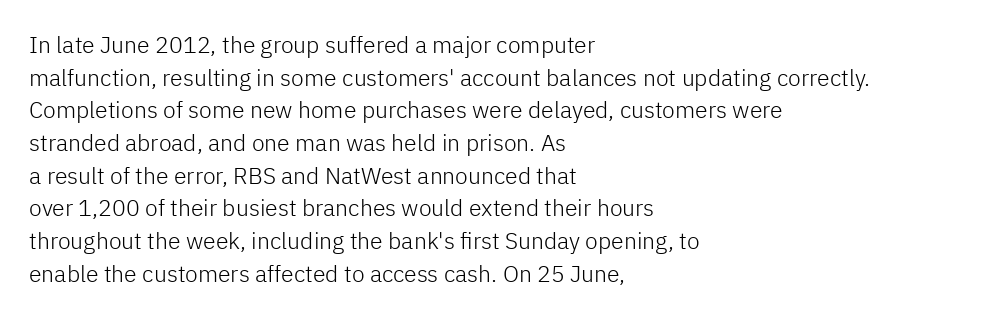
{"italic": "no", "bold": "no", "underline": "no", "align": "left", "line_spacing": "normal", "line_spacing_ratio": 1.42, "letter_spacing": "normal", "letter_spacing_em": 0.0, "glyph_px": 23}
